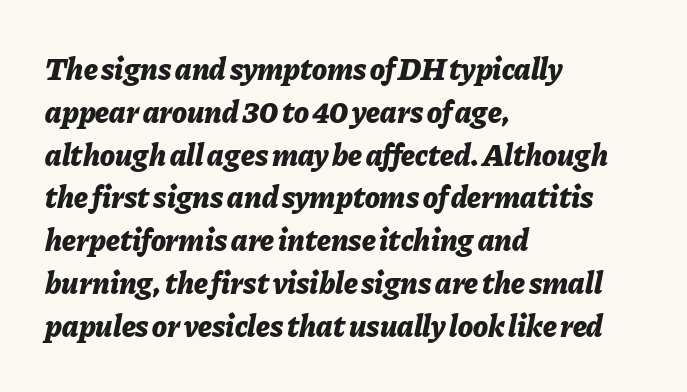
Heavy, bold letterforms. The face used here is proportionally spaced, like ordinary book or web type. The leading is moderate, giving the passage an even texture. Students, note that the glyphs here touch the page at normal intervals. Beneath every word, the page is bare. Typeset ragged right — the left edge is the straight one.
